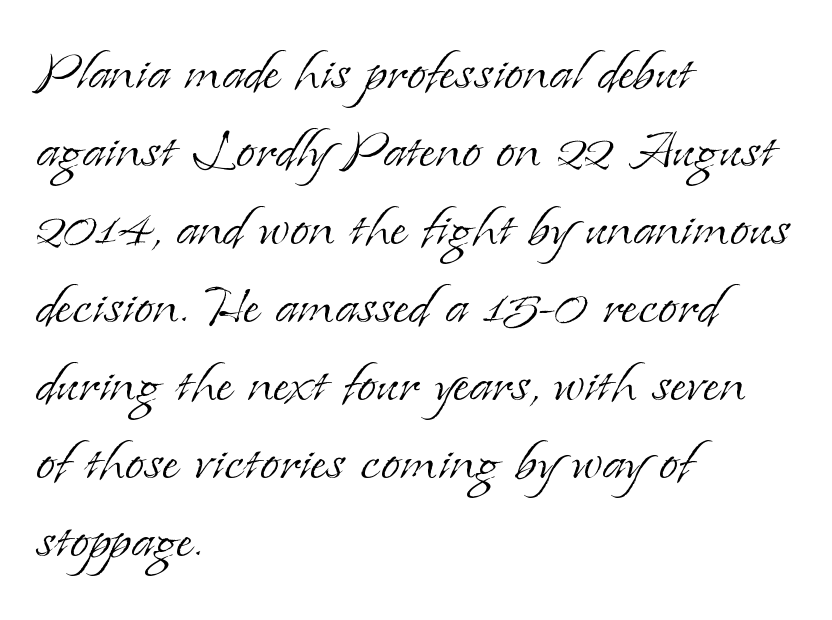
Left-aligned paragraph, ragged on the right. The passage shown is not underscored anywhere. The vertical gap from one line to the next is small.
